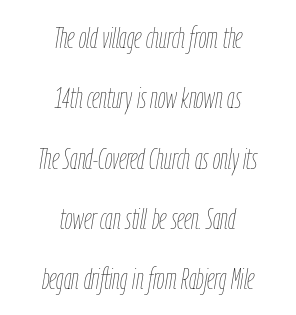
The image shows 30 px thin, condensed type, italic (leaning right); set centered, loose line spacing (2.01x), normal letter spacing, not underlined; low stroke contrast and a medium x-height.
